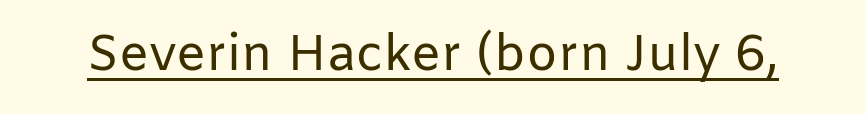
The image shows 50 px regular-weight sans-serif type, upright; set normal letter spacing, underlined; low stroke contrast and a medium x-height.
